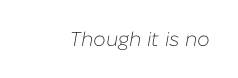
The image shows 20 px text type, italic (leaning right); set normal letter spacing, not underlined.
